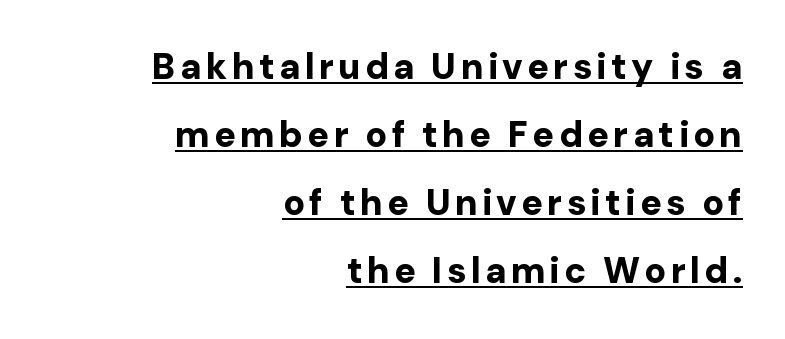
Compared with undecorated copy, this sample adds a rule below the words. Proportional: the letters do not fall into vertical columns. No italicization has been applied; the sample stays upright. These lines are composed in type without serifs. Caption: bold face, heavy strokes. The rag falls on the left side of this text block.
